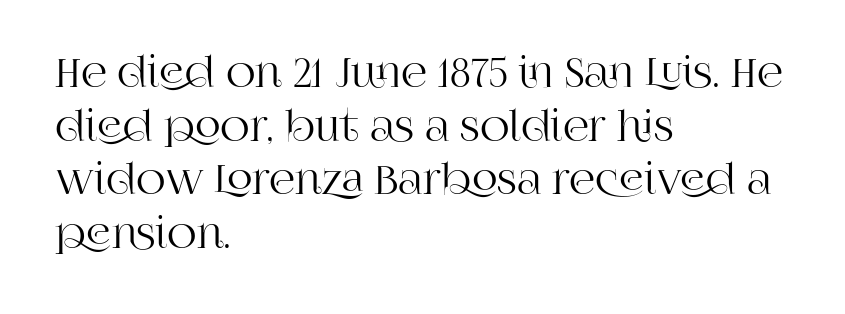
Q: Is the text italic (slanted)? A: No, it is upright.
Q: Is the typeface a serif or a sans-serif typeface? A: Serif.
Q: Is the text underlined? A: No.
Q: How is the paragraph aligned? A: Left-aligned.
Q: Is the spacing between letters normal or unusually wide? A: Normal.
Q: Is the spacing between lines tight, normal or loose? A: Normal.
Q: Width (condensed, normal, or wide)? A: Normal.
Q: Stroke contrast? A: High.
Q: x-height? A: Large.
Q: Monospaced? A: No.
